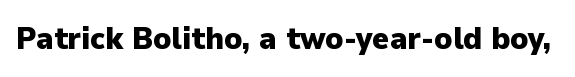
Q: Is the text bold? A: Yes.
Q: Is the text italic (slanted)? A: No, it is upright.
Q: Is the typeface a serif or a sans-serif typeface? A: Sans-serif.
Q: Is the text underlined? A: No.
Q: Is the spacing between letters normal or unusually wide? A: Normal.
Q: Width (condensed, normal, or wide)? A: Normal.
Q: Stroke contrast? A: Low.
Q: x-height? A: Medium.
Q: Monospaced? A: No.
